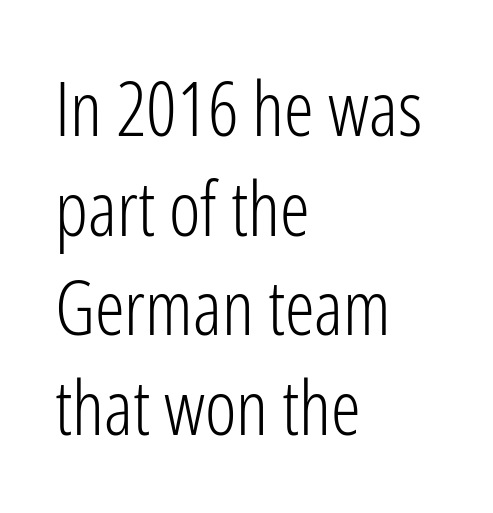
Q: Is the text bold? A: No.
Q: Is the text italic (slanted)? A: No, it is upright.
Q: Is the typeface a serif or a sans-serif typeface? A: Sans-serif.
Q: Is the text underlined? A: No.
Q: How is the paragraph aligned? A: Left-aligned.
Q: Is the spacing between letters normal or unusually wide? A: Normal.
Q: Is the spacing between lines tight, normal or loose? A: Normal.
Q: Width (condensed, normal, or wide)? A: Condensed.
Q: Stroke contrast? A: Low.
Q: x-height? A: Medium.
Q: Monospaced? A: No.
